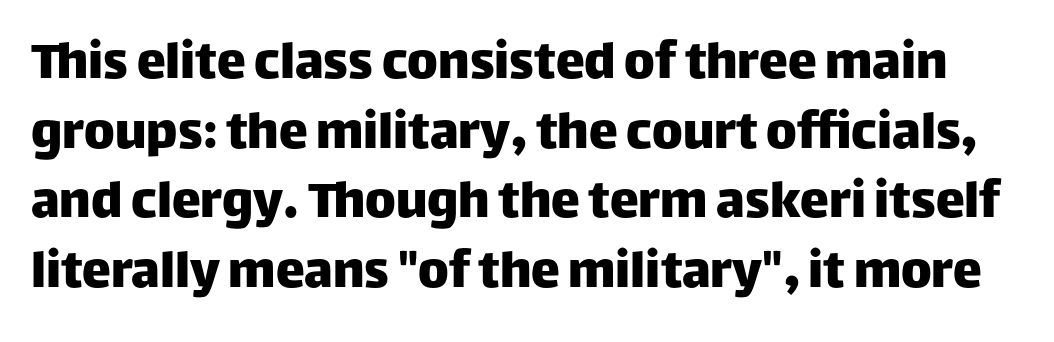
{"serif": "no", "italic": "no", "width": "normal", "stroke_contrast": "low", "x_height": "large", "monospaced": "no", "underline": "no", "line_spacing_ratio": 1.2, "letter_spacing": "normal", "letter_spacing_em": 0.0, "glyph_px": 58}
